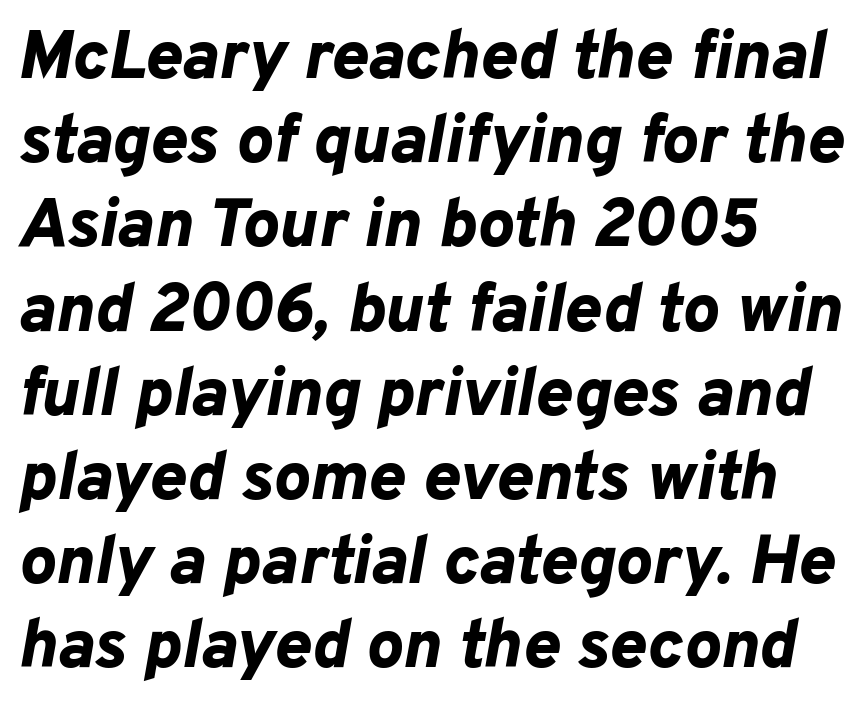
{"italic": "yes", "lean": "right", "slant_degrees": 10, "bold": "yes", "weight": "bold", "width": "normal", "stroke_contrast": "low", "x_height": "medium", "monospaced": "no", "underline": "no", "align": "left", "line_spacing_ratio": 1.22, "letter_spacing": "normal", "letter_spacing_em": 0.0, "glyph_px": 69}
